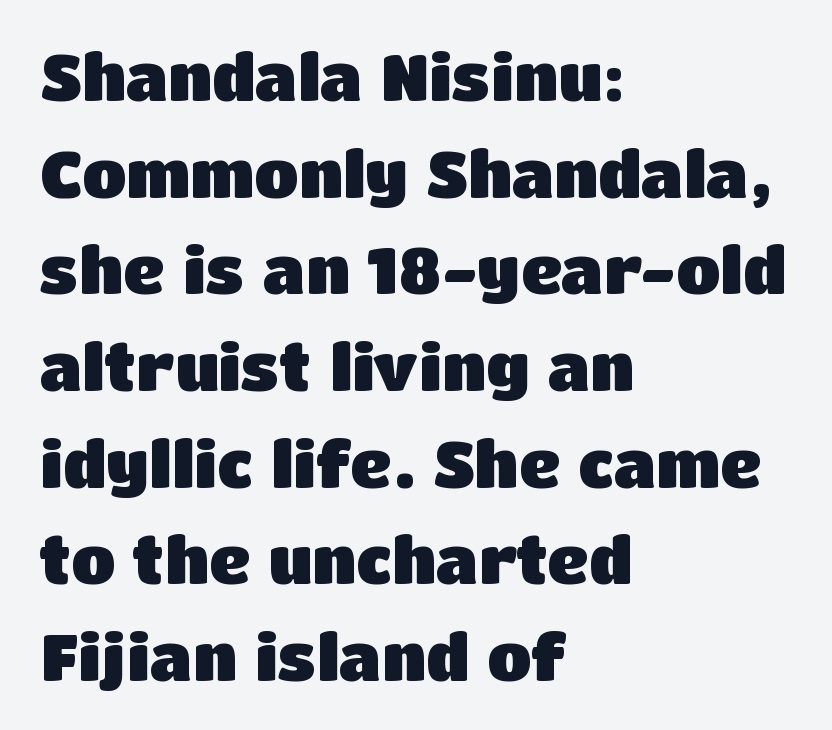
The rendering uses natural spacing where letterforms have individual widths. The line texture is even and compact thanks to regular tracking. Upright lettering throughout. What's the leading like? Ordinary, nothing unusual. You'd pick this weight for a headline — it's a proper bold. Typographically, this falls in the sans-serif category.
